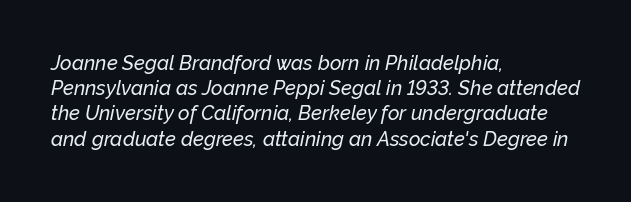
A typesetter would call this leading conventional body-copy spacing. These lines keep a tight, regular rhythm from letter to letter. The axis of the letterforms is tilted away from vertical. The gap between lines stays unmarked. These lines stack with their left ends in a neat column.
